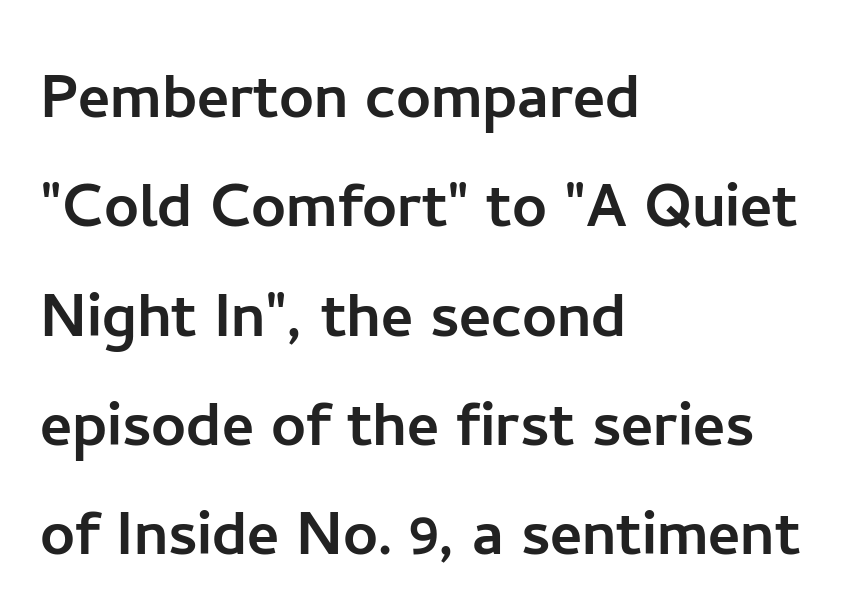
{"serif": "no", "italic": "no", "width": "normal", "stroke_contrast": "low", "x_height": "medium", "monospaced": "no", "underline": "no", "align": "left", "line_spacing": "normal", "line_spacing_ratio": 1.42, "letter_spacing": "normal", "letter_spacing_em": 0.0, "glyph_px": 77}
